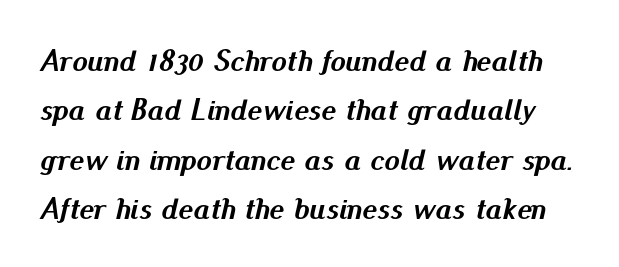
Q: Is the text bold? A: Yes.
Q: Is the text italic (slanted)? A: Yes, it leans right by about 13 degrees.
Q: Is the text underlined? A: No.
Q: Is the spacing between letters normal or unusually wide? A: Normal.
Q: Is the spacing between lines tight, normal or loose? A: Normal.
Q: Width (condensed, normal, or wide)? A: Normal.
Q: Stroke contrast? A: Medium.
Q: x-height? A: Small.
Q: Monospaced? A: No.
